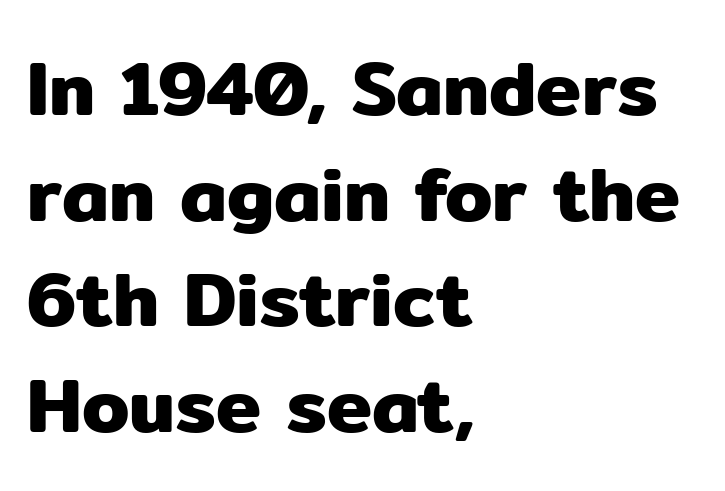
Descenders hang freely into open space. The rag falls on the right side of this text block. These lines sit exactly where default settings would place them. Glyph-to-glyph distance matches everyday printed text.
